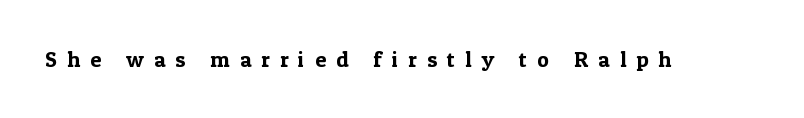
{"italic": "no", "underline": "no", "letter_spacing": "wide", "letter_spacing_em": 0.46, "glyph_px": 22}
